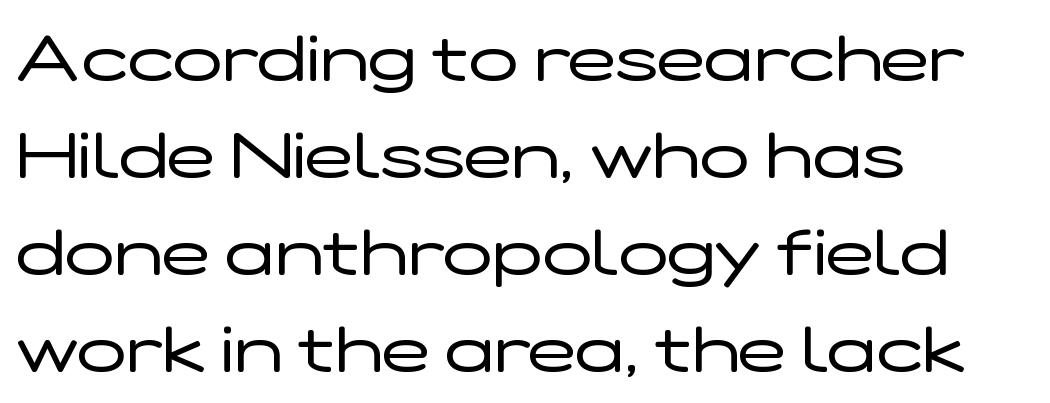
Q: Is the text bold? A: No.
Q: Is the text italic (slanted)? A: No, it is upright.
Q: Is the typeface a serif or a sans-serif typeface? A: Sans-serif.
Q: Is the text underlined? A: No.
Q: How is the paragraph aligned? A: Left-aligned.
Q: Is the spacing between letters normal or unusually wide? A: Normal.
Q: Is the spacing between lines tight, normal or loose? A: Normal.
Q: Width (condensed, normal, or wide)? A: Wide.
Q: Stroke contrast? A: Low.
Q: x-height? A: Medium.
Q: Monospaced? A: No.
